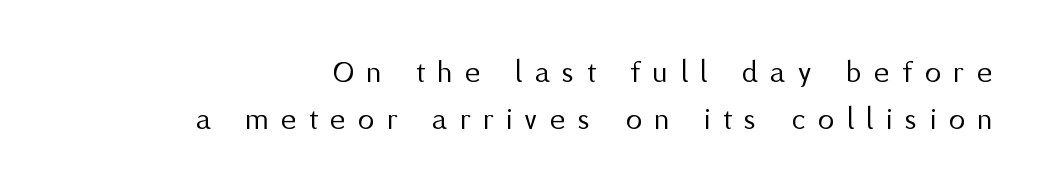
The leading is moderate, giving the passage an even texture. Horizontal alignment here is rightward, an uncommon choice for prose. This sample has the flowing, uneven cadence of proportional lettering. Observe the wide spacing: letters keep a clear distance from each other. The weight would be labelled regular, book, light, or lighter still. Underlining? Definitely not there.
